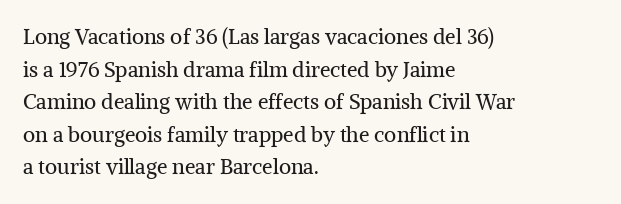
The axis of the letterforms is exactly vertical. Here the glyphs are tracked normally, forming tight word shapes. Descenders hang freely into open space. Line beginnings align vertically; line endings do not. The rows are spaced the way most documents space them.
